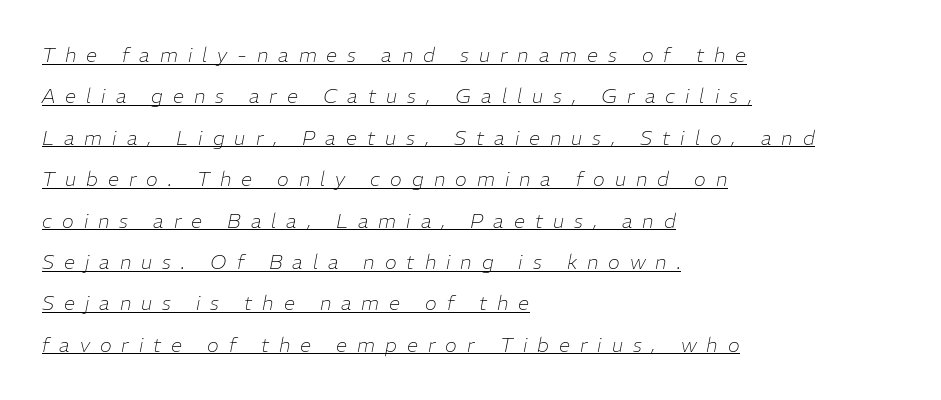
The image shows 20 px text type, italic (leaning right); set left-aligned, loose line spacing (2.07x), unusually wide letter spacing (+0.5 em), underlined.
